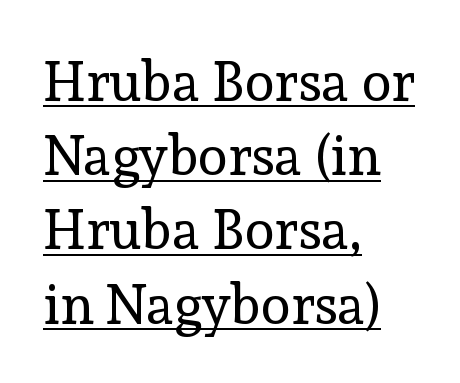
Q: Is the text bold? A: No.
Q: Is the text italic (slanted)? A: No, it is upright.
Q: Is the typeface a serif or a sans-serif typeface? A: Serif.
Q: Is the text underlined? A: Yes.
Q: How is the paragraph aligned? A: Left-aligned.
Q: Is the spacing between letters normal or unusually wide? A: Normal.
Q: Is the spacing between lines tight, normal or loose? A: Normal.
Q: Width (condensed, normal, or wide)? A: Normal.
Q: x-height? A: Medium.
Q: Monospaced? A: No.
